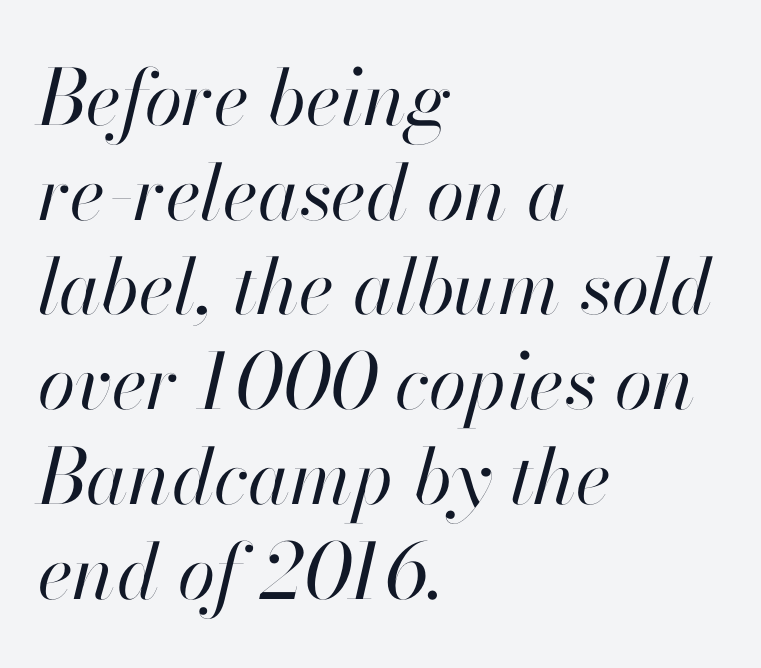
The image shows 77 px regular-weight type, italic (leaning right); set left-aligned, line spacing 1.23x, normal letter spacing, not underlined; high stroke contrast and a small x-height.
